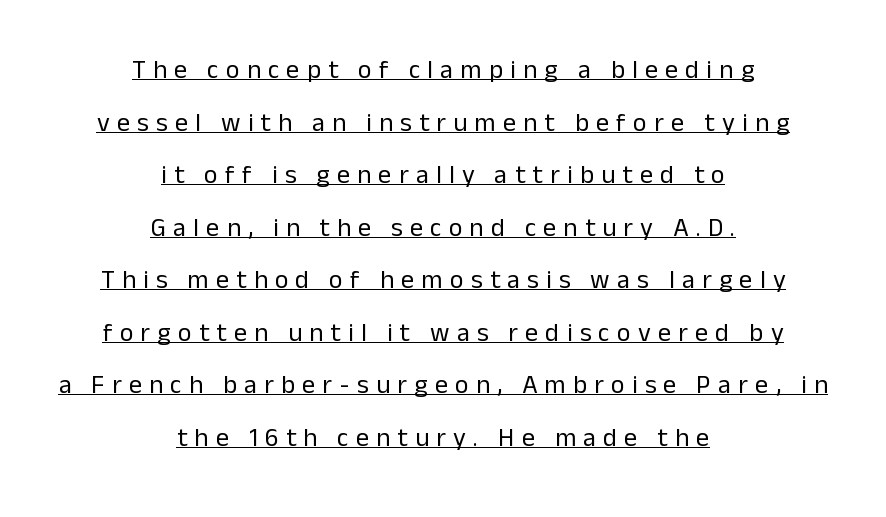
The image shows 26 px text type, upright; set centered, loose line spacing (2.02x), unusually wide letter spacing (+0.28 em), underlined.
